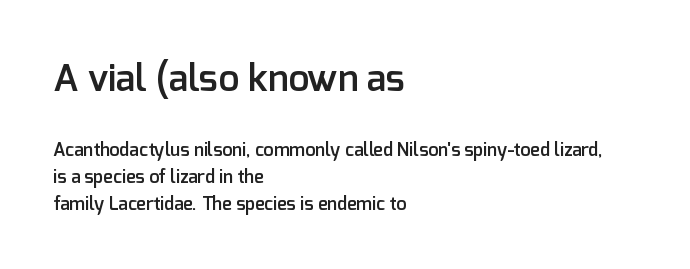
{"serif": "no", "italic": "no", "bold": "semi", "weight": "semibold", "width": "normal", "stroke_contrast": "low", "x_height": "medium", "monospaced": "no", "underline": "no", "align": "left", "line_spacing": "normal", "line_spacing_ratio": 1.48, "letter_spacing": "normal", "letter_spacing_em": 0.0, "larger_block": "first", "size_ratio": 2.06, "glyph_px": 37}
